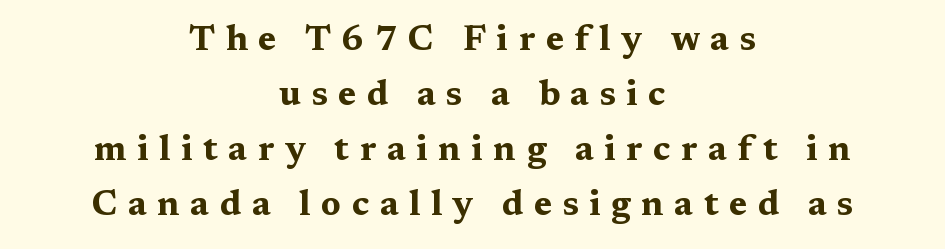
This is the regular roman posture of the typeface. Note the varied advance widths — an 'i' is clearly narrower than an 'm'. This sample uses a serif face. Letter spacing: wide.
